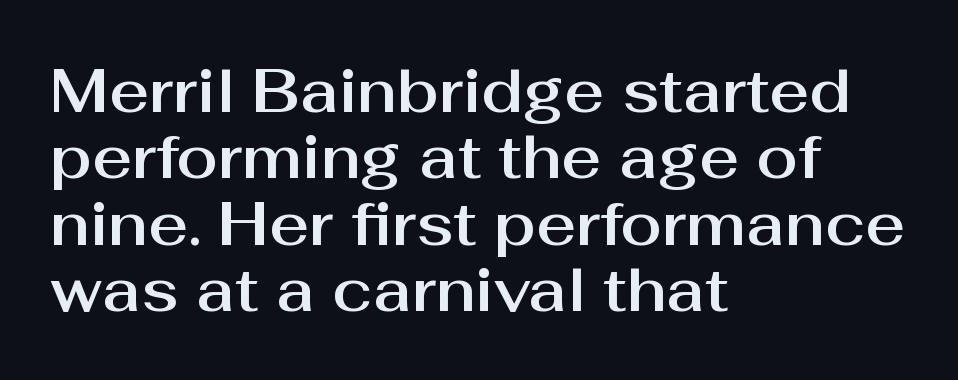
{"serif": "no", "italic": "no", "width": "normal", "stroke_contrast": "medium", "x_height": "medium", "monospaced": "no", "underline": "no", "align": "left", "line_spacing": "tight", "line_spacing_ratio": 1.09, "letter_spacing": "normal", "letter_spacing_em": 0.0, "glyph_px": 61}
